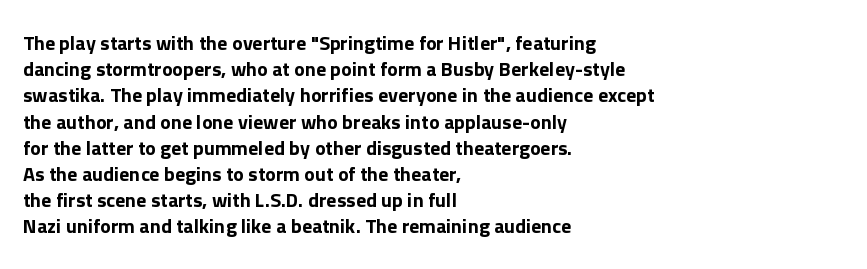
Rows of type keep a routine distance in the vertical direction. Designer's note — italics off, roman on. These lines stack with their left ends in a neat column. You could call the tracking neutral — neither tight nor loose. Each row of text sits above clean, open space.
